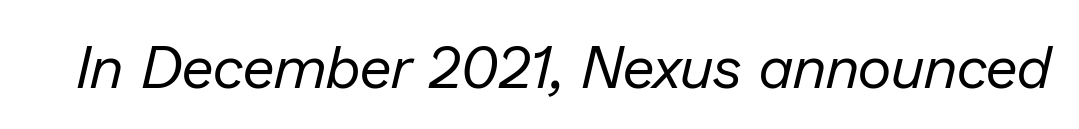
Italic? Definitely — the glyphs are oblique. Each letter keeps its own natural width here, so spacing adapts to shape. Weight: not bold — regular or lighter. Any mark beneath the type? The region is blank. Glyph-to-glyph distance matches everyday printed text.
